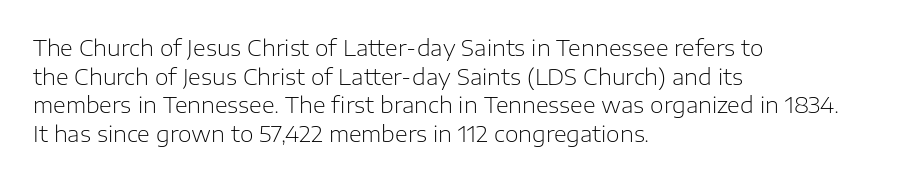
Q: Is the text bold? A: No.
Q: Is the text italic (slanted)? A: No, it is upright.
Q: Is the text underlined? A: No.
Q: How is the paragraph aligned? A: Left-aligned.
Q: Is the spacing between letters normal or unusually wide? A: Normal.
Q: Is the spacing between lines tight, normal or loose? A: Normal.
